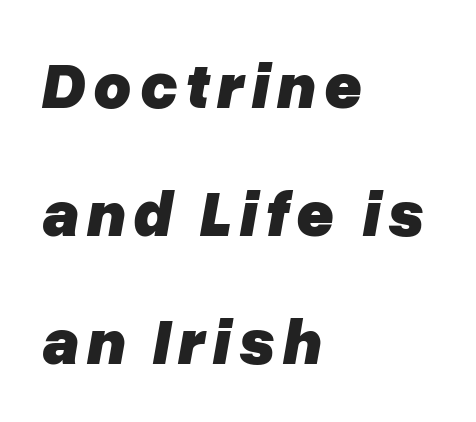
Teacher's note: observe the even left margin — that is flush-left alignment. The rendering applies a slant to the glyphs. Does the weight exceed regular? Yes, all the way to bold. Character widths vary here, with narrow letters taking less room than wide ones. Each new line begins a long way beneath the previous one. Each row of text sits above clean, open space.
